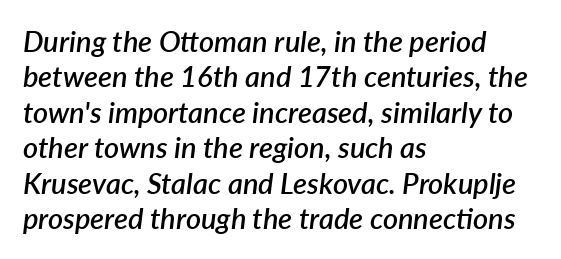
The font's italic variant was chosen for this text. Check under the words: just untouched page. Is this a fixed-width face? No — the glyphs have proportional, varying widths. One-word summary of the alignment: left. Firm but not heavy-handed strokes: this text is semibold. Compared with typical body copy, the letter spacing here is the same.
